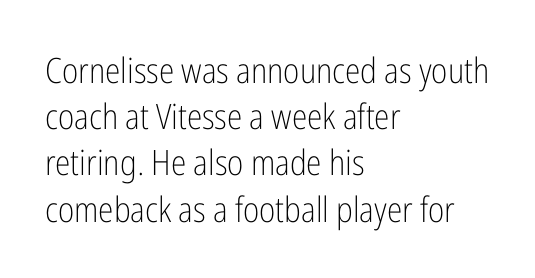
{"serif": "no", "italic": "no", "bold": "no", "weight": "light", "width": "condensed", "stroke_contrast": "low", "x_height": "medium", "monospaced": "no", "underline": "no", "align": "left", "line_spacing": "normal", "line_spacing_ratio": 1.32, "letter_spacing": "normal", "letter_spacing_em": 0.0, "glyph_px": 35}
